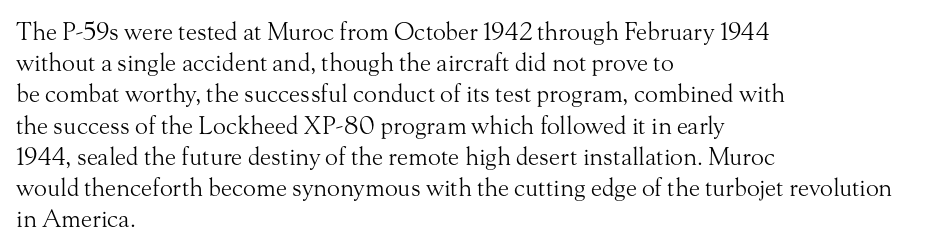
The image shows 24 px text type, upright; set left-aligned, normal line spacing (1.3x), normal letter spacing, not underlined.
